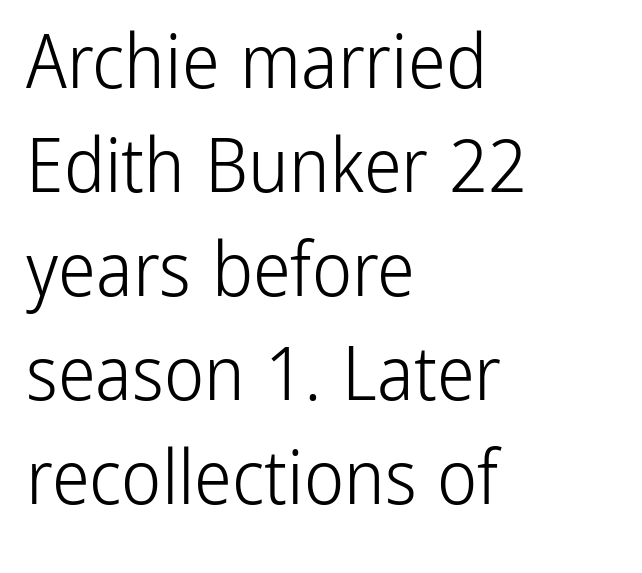
{"serif": "no", "italic": "no", "bold": "no", "weight": "light", "width": "condensed", "stroke_contrast": "low", "x_height": "medium", "monospaced": "no", "underline": "no", "align": "left", "line_spacing": "normal", "line_spacing_ratio": 1.37, "letter_spacing": "normal", "letter_spacing_em": 0.0, "glyph_px": 76}
